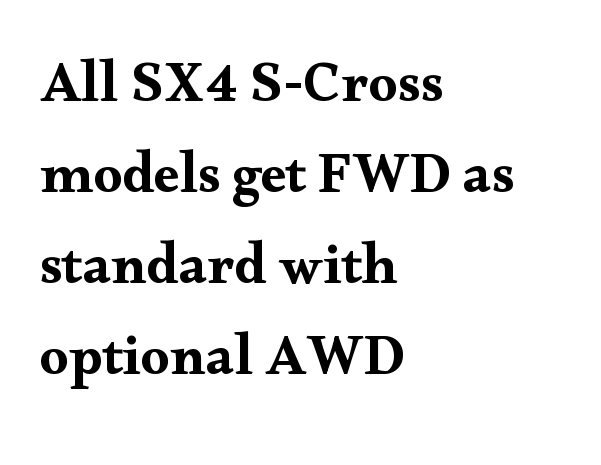
The image shows 58 px wide serif type, upright; set left-aligned, normal line spacing (1.57x), normal letter spacing, not underlined; medium stroke contrast and a small x-height.
